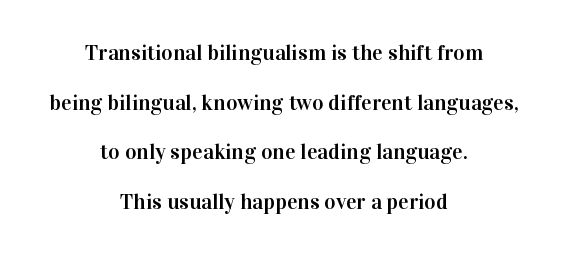
The image shows 22 px text type, upright; set centered, loose line spacing (2.26x), normal letter spacing, not underlined.
